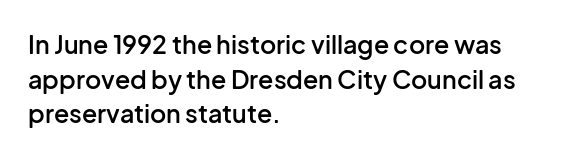
The image shows 25 px text type, upright; set left-aligned, normal line spacing (1.39x), normal letter spacing, not underlined.
